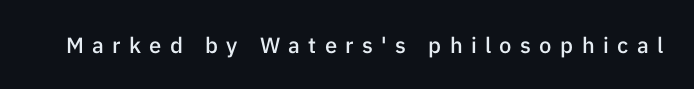
How are the letters spaced? Widely, with obvious added tracking. This rendering features lettering with no underline. Typographic density is moderately raised because the face is semibold. The font's upright variant was chosen for this text.
